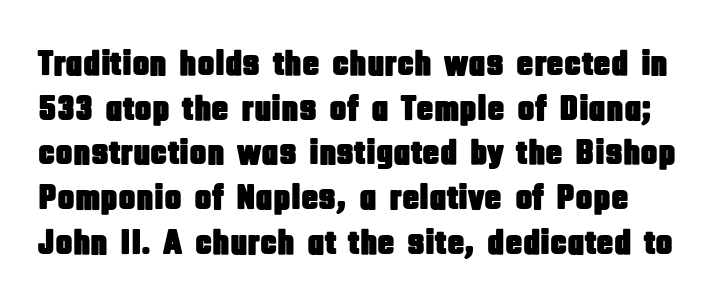
The image shows 36 px condensed sans-serif type, upright; set line spacing 1.24x, normal letter spacing, not underlined; low stroke contrast and a large x-height.
